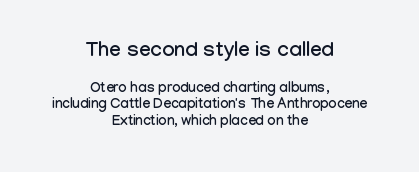
Q: Is the text italic (slanted)? A: No, it is upright.
Q: Is the text underlined? A: No.
Q: How is the paragraph aligned? A: Centered.
Q: Is the spacing between letters normal or unusually wide? A: Normal.
Q: Which block of text is set in a larger size, the first (top) or the second (bottom)? A: The first (top) one.
